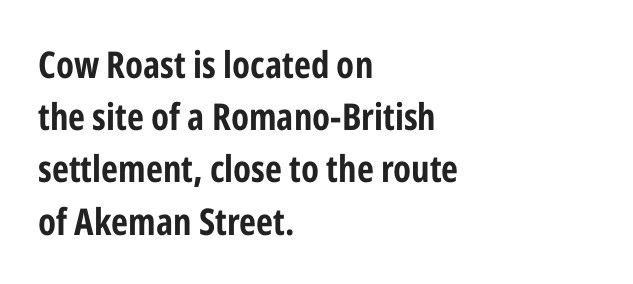
{"serif": "no", "italic": "no", "bold": "yes", "weight": "bold", "width": "condensed", "stroke_contrast": "low", "x_height": "medium", "monospaced": "no", "underline": "no", "align": "left", "line_spacing": "normal", "line_spacing_ratio": 1.41, "letter_spacing": "normal", "letter_spacing_em": 0.0, "glyph_px": 37}
